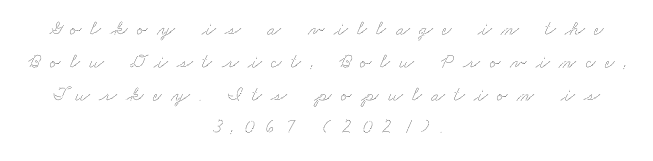
Q: Is the text underlined? A: No.
Q: How is the paragraph aligned? A: Centered.
Q: Is the spacing between letters normal or unusually wide? A: Unusually wide.
Q: Is the spacing between lines tight, normal or loose? A: Normal.
